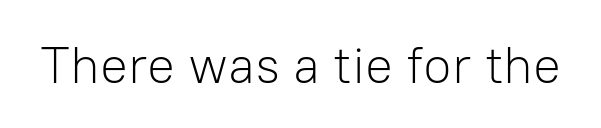
Q: Is the text bold? A: No.
Q: Is the text italic (slanted)? A: No, it is upright.
Q: Is the typeface a serif or a sans-serif typeface? A: Sans-serif.
Q: Is the text underlined? A: No.
Q: Is the spacing between letters normal or unusually wide? A: Normal.
Q: Width (condensed, normal, or wide)? A: Normal.
Q: Stroke contrast? A: Low.
Q: x-height? A: Medium.
Q: Monospaced? A: No.
